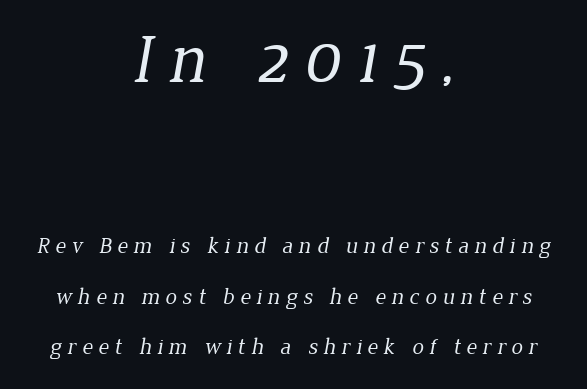
Note the varied advance widths — an 'i' is clearly narrower than an 'm'. The weight would be labelled regular, book, light, or lighter still. The tracking jumps out immediately: characters are airy and widely separated. A student would call this center alignment; a typographer would say set centered.
